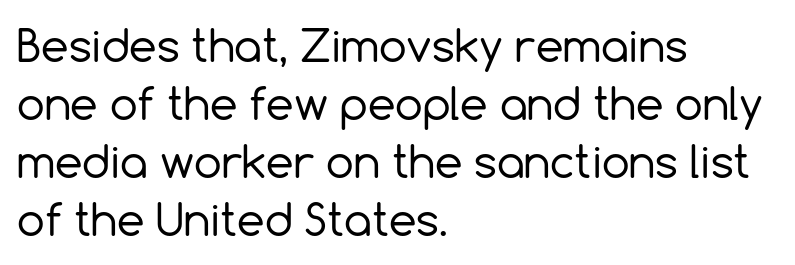
The letters advance in unequal steps, a hallmark of proportional type. Summary of vertical rhythm: regular, with standard interline spacing. The space beneath each line is pristine and unruled. The paragraph has a hard left edge and a soft right edge. The characters display no serif detailing; their extremities are plain.
